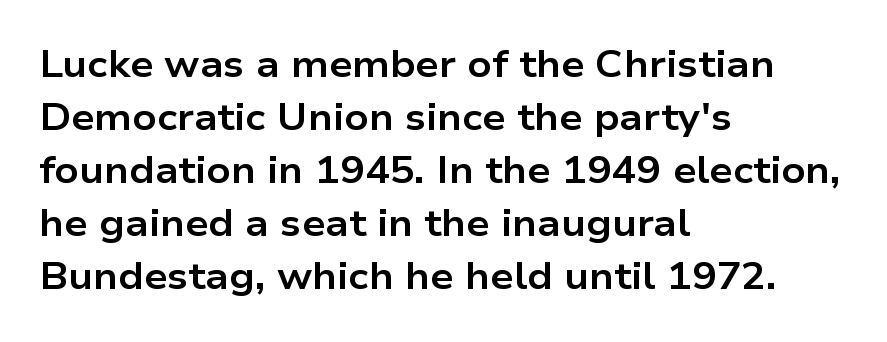
The image shows 37 px bold, wide sans-serif type, upright; set left-aligned, normal line spacing (1.43x), normal letter spacing, not underlined; low stroke contrast and a medium x-height.
